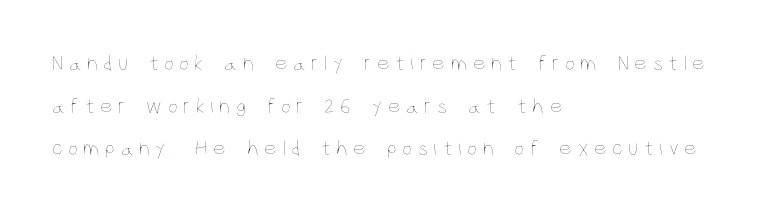
A great deal of white space separates one row of letters from the next. This sample uses expanded letter spacing, leaving extra air between glyphs. No italicization has been applied; the sample stays upright. Nothing heavy about these letters — not bold at all. Anything drawn beneath the words? Only blank space.
